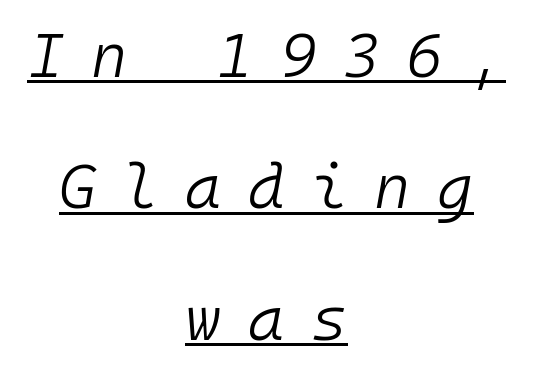
{"italic": "yes", "lean": "right", "slant_degrees": 10, "bold": "no", "weight": "light", "width": "normal", "stroke_contrast": "low", "x_height": "medium", "monospaced": "yes", "underline": "yes", "align": "center", "line_spacing": "loose", "line_spacing_ratio": 2.12, "letter_spacing": "wide", "letter_spacing_em": 0.43, "glyph_px": 62}
